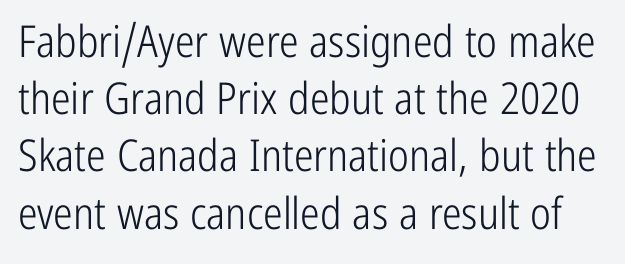
{"serif": "no", "italic": "no", "bold": "no", "weight": "light", "width": "condensed", "stroke_contrast": "low", "x_height": "medium", "monospaced": "no", "underline": "no", "line_spacing": "normal", "line_spacing_ratio": 1.3, "letter_spacing": "normal", "letter_spacing_em": 0.0, "glyph_px": 44}
